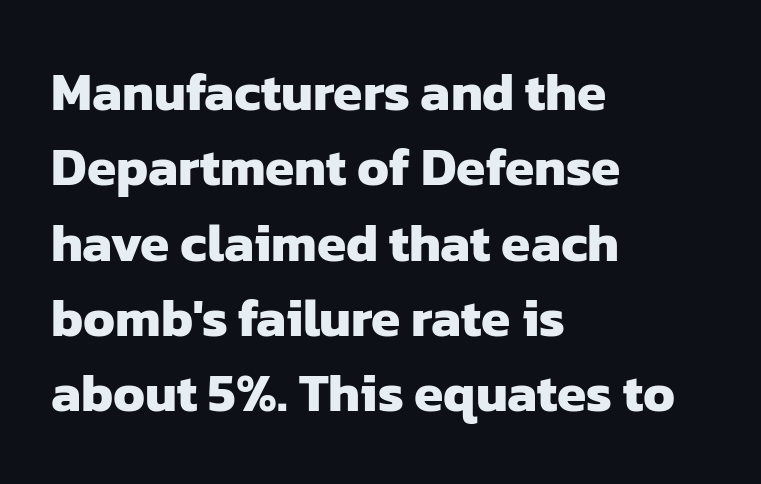
{"serif": "no", "bold": "yes", "weight": "heavy", "width": "normal", "stroke_contrast": "low", "x_height": "medium", "monospaced": "no", "underline": "no", "align": "left", "line_spacing": "normal", "line_spacing_ratio": 1.42, "letter_spacing": "normal", "letter_spacing_em": 0.0, "glyph_px": 53}
